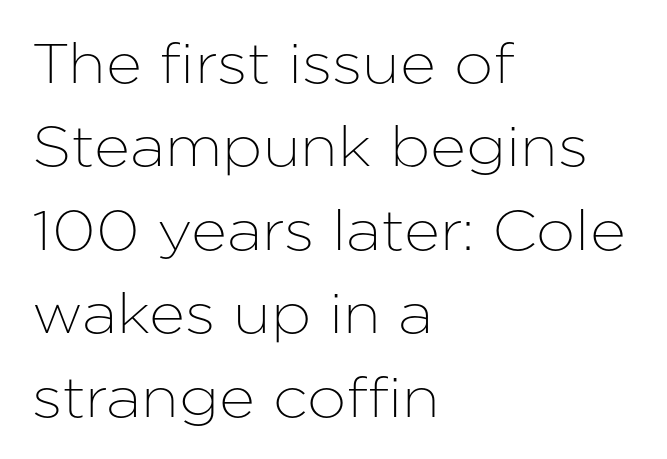
Teacher's note: observe the even left margin — that is flush-left alignment. The type family on display is of the sans-serif kind. This is roman type, the default non-slanted kind. Check under the words: just untouched page. Looks like regular typesetting: each glyph gets only the width it needs. Characters follow at the spacing the type designer built in.
